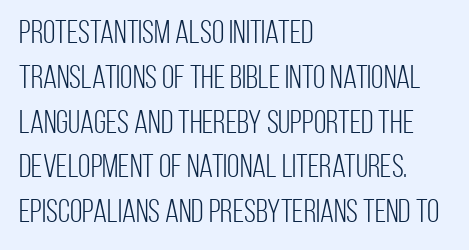
The image shows 32 px light, condensed sans-serif type, upright; set left-aligned, normal line spacing (1.4x), normal letter spacing, not underlined; low stroke contrast and a large x-height.
